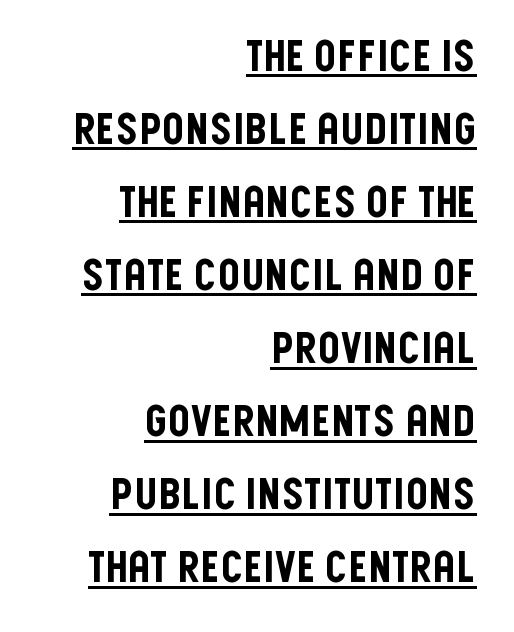
These lines are set flush right with a ragged left edge. Compared with typical body copy, the letter spacing here is the same. Emphasis is given by a line drawn under the lettering. Tall strokes in this sample are plumb rather than angled. A typesetter would label this face a sans.
